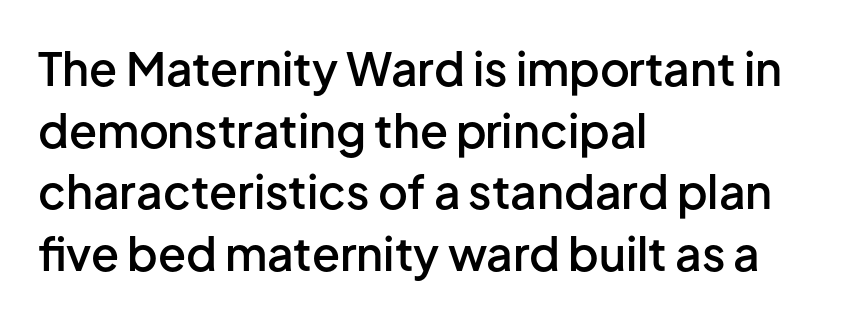
The rendering anchors every line to the left-hand side. It's the straight-up-and-down kind of type. Here the glyphs are tracked normally, forming tight word shapes. Classification — sans serif. Its strokes are somewhat broadened, the hallmark of semibold type.
